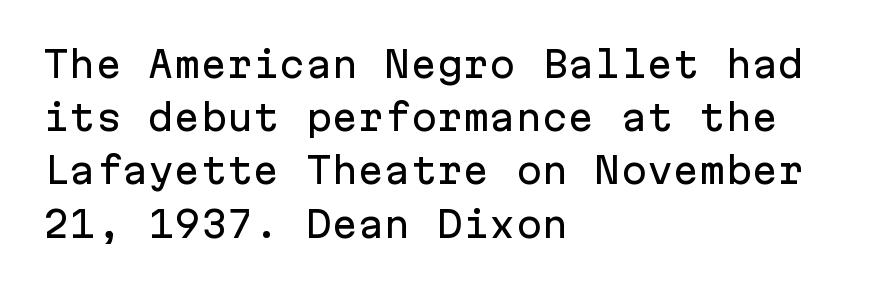
Every character here occupies the same horizontal width, giving the sample a typewriter-like rhythm. Serif or sans? Sans — the stroke terminals are bare. Honestly, there is no underline to notice here at all. Does the leading feel generous? No, just average. Alignment: flush left. Posture: straight, roman, zero tilt.
